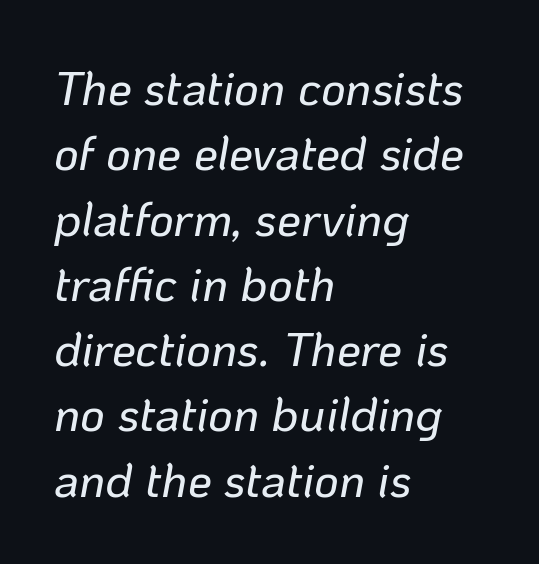
{"italic": "yes", "lean": "right", "slant_degrees": 10, "width": "normal", "stroke_contrast": "low", "x_height": "medium", "monospaced": "no", "underline": "no", "align": "left", "line_spacing": "normal", "line_spacing_ratio": 1.36, "letter_spacing": "normal", "letter_spacing_em": 0.0, "glyph_px": 48}
